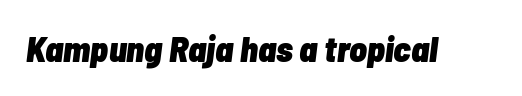
Check under the words: just untouched page. The axis of the letterforms is tilted away from vertical. Pretty heavy lettering here — definitely bold. The letters advance in unequal steps, a hallmark of proportional type. No extra tracking has been applied to these lines.
